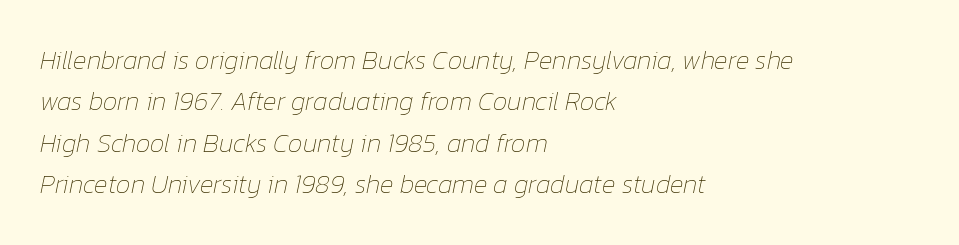
{"italic": "yes", "lean": "right", "slant_degrees": 12, "bold": "no", "underline": "no", "align": "left", "line_spacing": "normal", "line_spacing_ratio": 1.59, "letter_spacing": "normal", "letter_spacing_em": 0.0, "glyph_px": 26}
